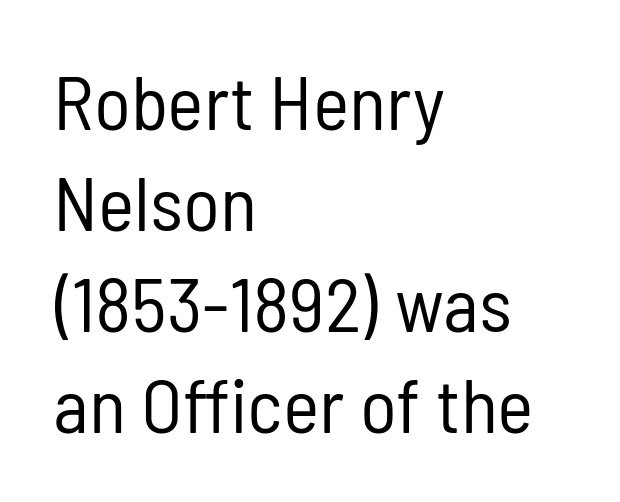
Q: Is the text bold? A: No.
Q: Is the text italic (slanted)? A: No, it is upright.
Q: Is the typeface a serif or a sans-serif typeface? A: Sans-serif.
Q: Is the text underlined? A: No.
Q: How is the paragraph aligned? A: Left-aligned.
Q: Is the spacing between letters normal or unusually wide? A: Normal.
Q: Is the spacing between lines tight, normal or loose? A: Normal.
Q: Width (condensed, normal, or wide)? A: Condensed.
Q: Stroke contrast? A: Low.
Q: x-height? A: Medium.
Q: Monospaced? A: No.
